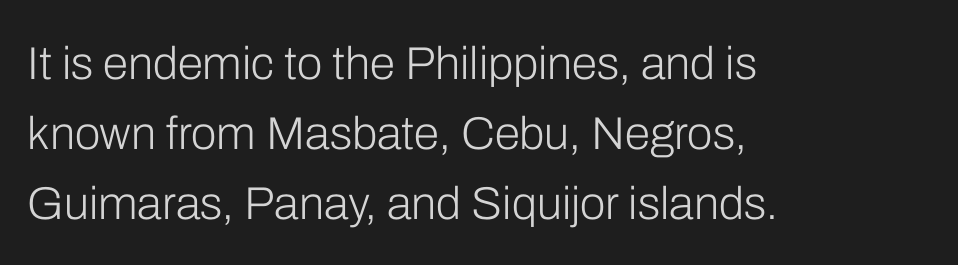
The letterforms sit at book weight or below. One glance says typical: line gaps are just what's usual. Glance below the letters and you will spot only blank space. Italic: no, the glyphs are upright roman.
